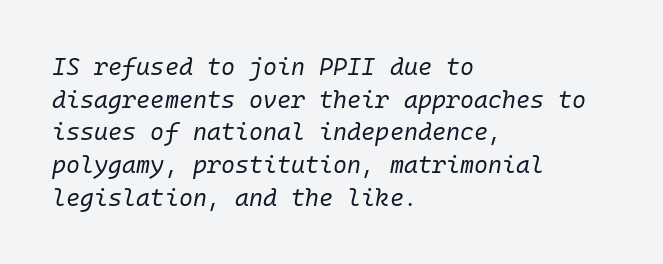
{"italic": "yes", "lean": "right", "slant_degrees": 10, "bold": "no", "underline": "no", "align": "left", "line_spacing": "normal", "line_spacing_ratio": 1.36, "letter_spacing": "normal", "letter_spacing_em": 0.0, "glyph_px": 24}
